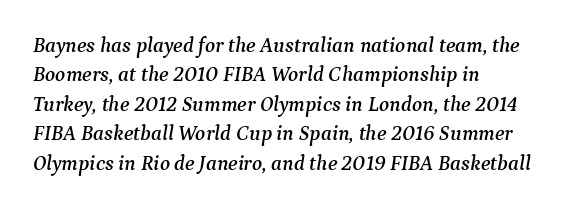
Q: Is the text italic (slanted)? A: Yes, it leans right by about 9 degrees.
Q: Is the text underlined? A: No.
Q: How is the paragraph aligned? A: Left-aligned.
Q: Is the spacing between letters normal or unusually wide? A: Normal.
Q: Is the spacing between lines tight, normal or loose? A: Normal.
